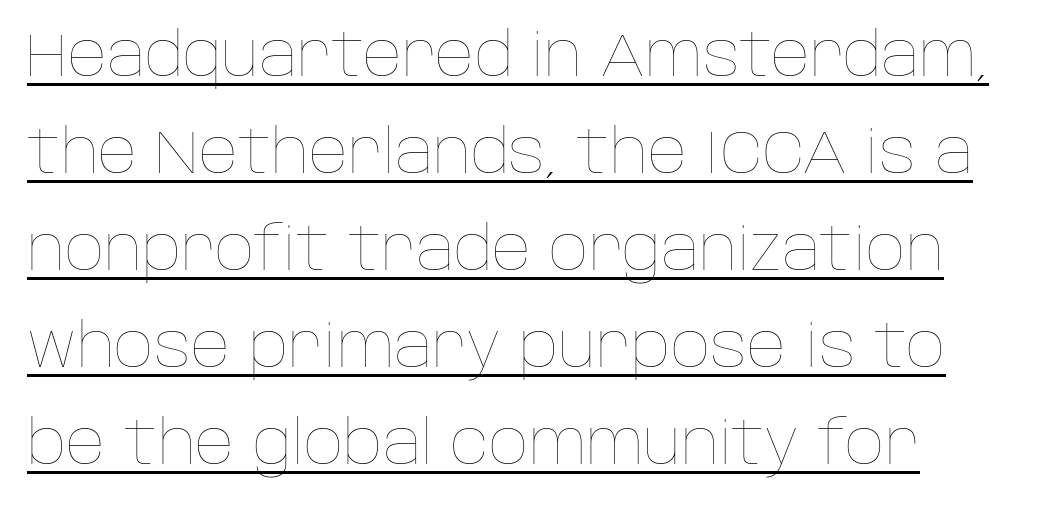
Q: Is the text bold? A: No.
Q: Is the text italic (slanted)? A: No, it is upright.
Q: Is the text underlined? A: Yes.
Q: How is the paragraph aligned? A: Left-aligned.
Q: Is the spacing between letters normal or unusually wide? A: Normal.
Q: Is the spacing between lines tight, normal or loose? A: Normal.
Q: Width (condensed, normal, or wide)? A: Normal.
Q: Stroke contrast? A: Low.
Q: x-height? A: Large.
Q: Monospaced? A: No.
